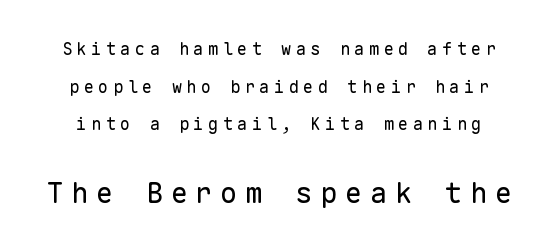
The image shows 29 px regular-weight sans-serif type, upright, monospaced; set loose line spacing (2.21x), unusually wide letter spacing (+0.26 em), not underlined; the second (bottom) block is 1.71x larger; low stroke contrast and a medium x-height.
